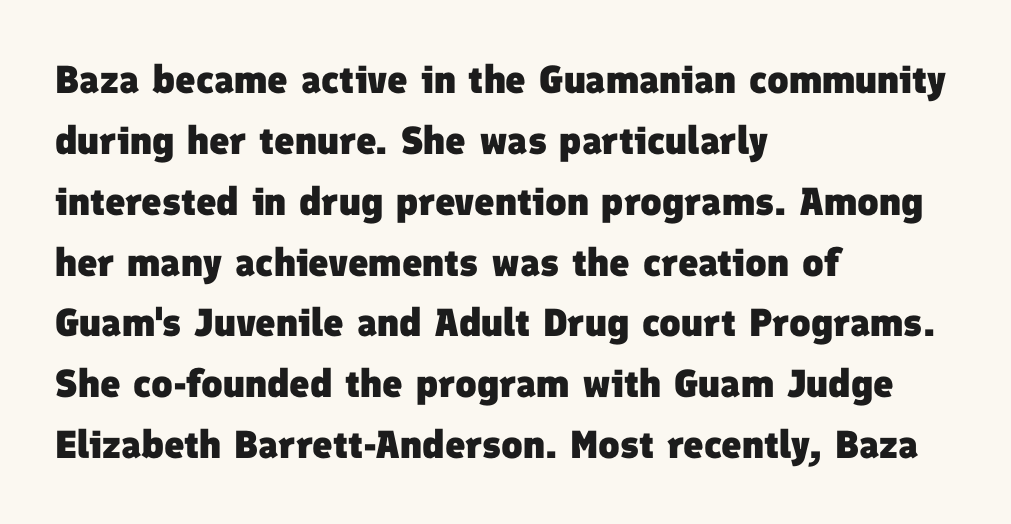
The image shows 39 px heavy sans-serif type; set left-aligned, normal line spacing (1.56x), normal letter spacing, not underlined; low stroke contrast and a medium x-height.
